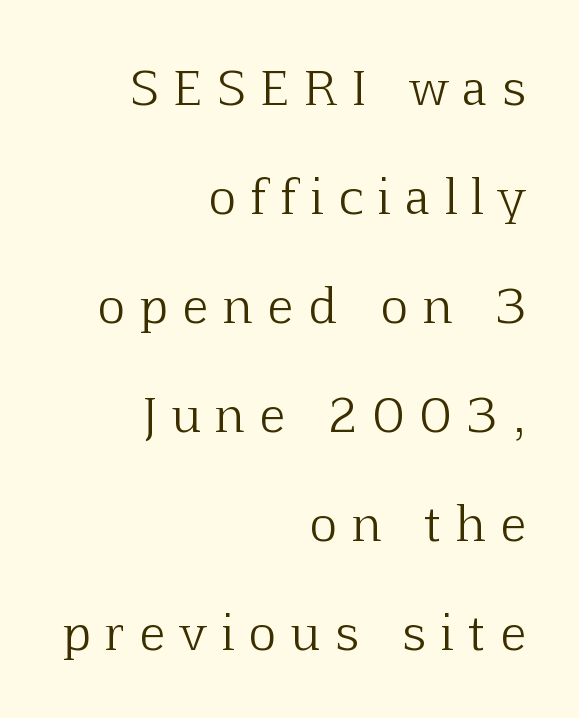
The image shows 47 px light serif type, upright; set right-aligned, loose line spacing (2.32x), unusually wide letter spacing (+0.33 em), not underlined; low stroke contrast and a medium x-height.
